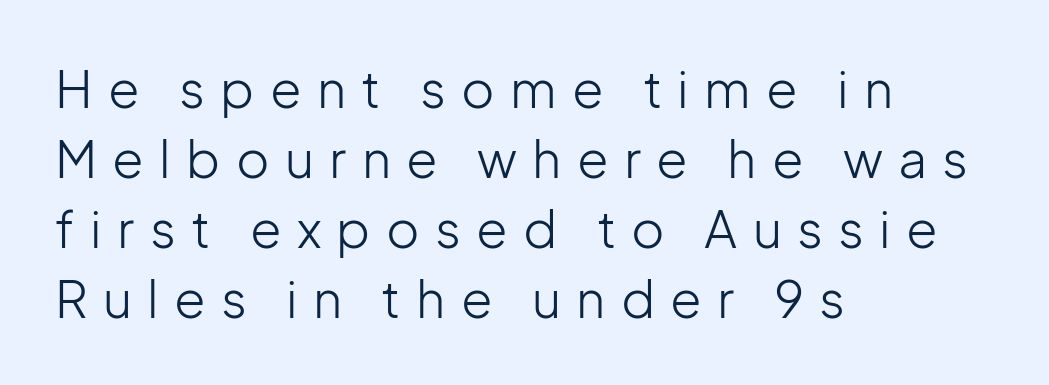
Q: Is the text bold? A: No.
Q: Is the text italic (slanted)? A: No, it is upright.
Q: Is the typeface a serif or a sans-serif typeface? A: Sans-serif.
Q: Is the text underlined? A: No.
Q: How is the paragraph aligned? A: Left-aligned.
Q: Is the spacing between letters normal or unusually wide? A: Unusually wide.
Q: Is the spacing between lines tight, normal or loose? A: Normal.
Q: Width (condensed, normal, or wide)? A: Normal.
Q: Stroke contrast? A: Low.
Q: x-height? A: Medium.
Q: Monospaced? A: No.
